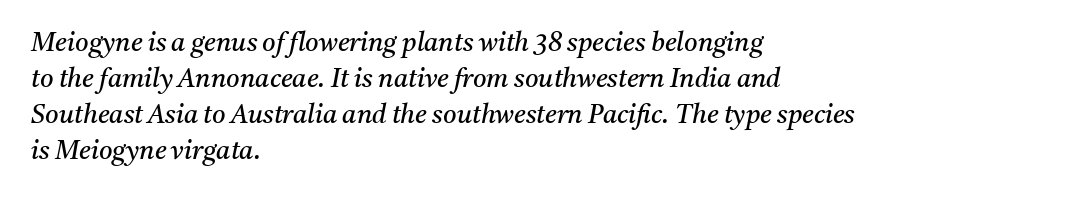
{"italic": "yes", "lean": "right", "slant_degrees": 11, "bold": "no", "underline": "no", "align": "left", "line_spacing": "normal", "line_spacing_ratio": 1.38, "letter_spacing": "normal", "letter_spacing_em": 0.0, "glyph_px": 26}
